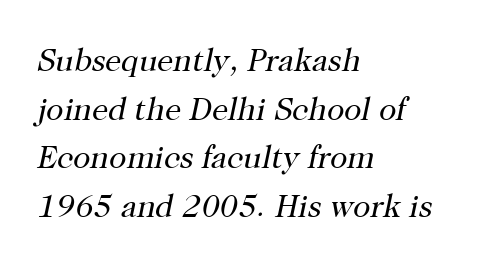
The foot of each line stays bare and open. Whoever set this chose a conventional vertical rhythm. This sample uses an oblique cut, with every glyph tilted off the vertical. Nothing unusual about the tracking: characters are spaced as the font intends. In CSS terms this would be text-align: left.
